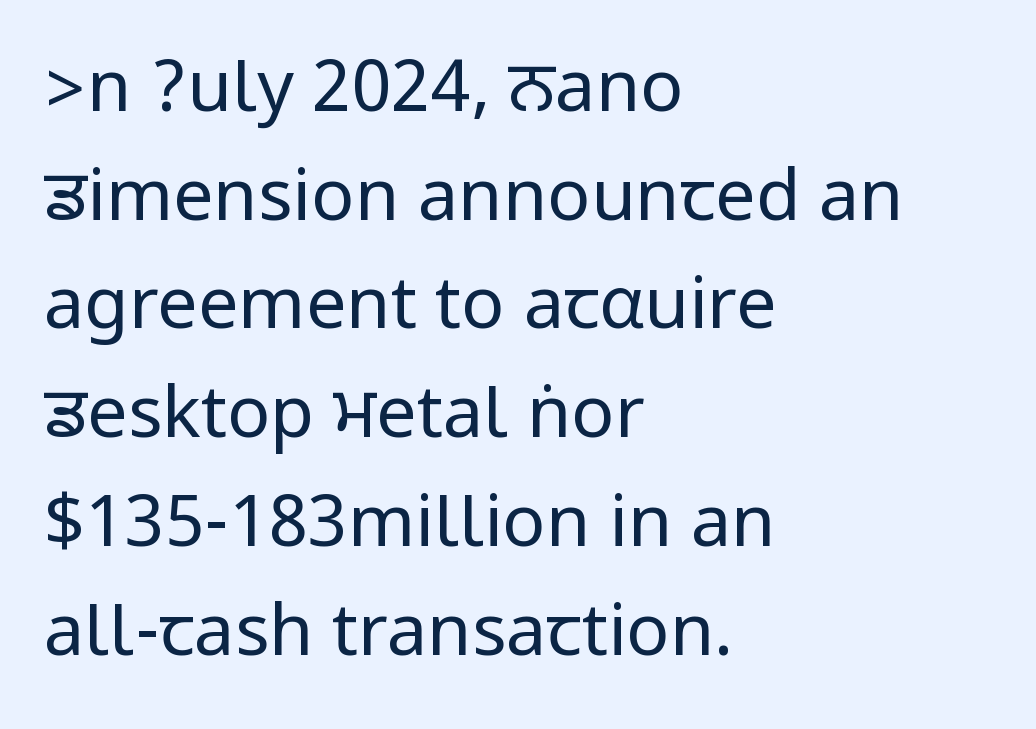
{"serif": "no", "italic": "no", "bold": "no", "weight": "regular", "width": "condensed", "stroke_contrast": "low", "underline": "no", "align": "left", "line_spacing": "normal", "line_spacing_ratio": 1.51, "letter_spacing": "normal", "letter_spacing_em": 0.0, "glyph_px": 72}
